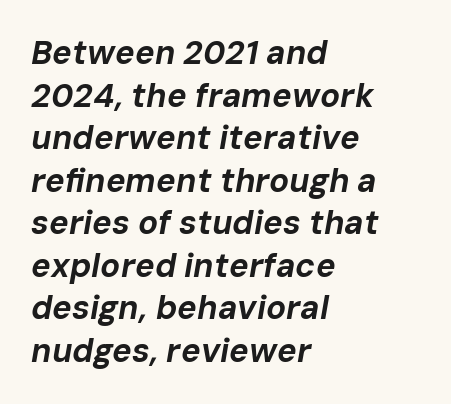
Q: Is the text bold? A: Yes.
Q: Is the text italic (slanted)? A: Yes, it leans right by about 10 degrees.
Q: Is the text underlined? A: No.
Q: How is the paragraph aligned? A: Left-aligned.
Q: Is the spacing between letters normal or unusually wide? A: Normal.
Q: Is the spacing between lines tight, normal or loose? A: Normal.
Q: Width (condensed, normal, or wide)? A: Normal.
Q: Stroke contrast? A: Low.
Q: x-height? A: Medium.
Q: Monospaced? A: No.
